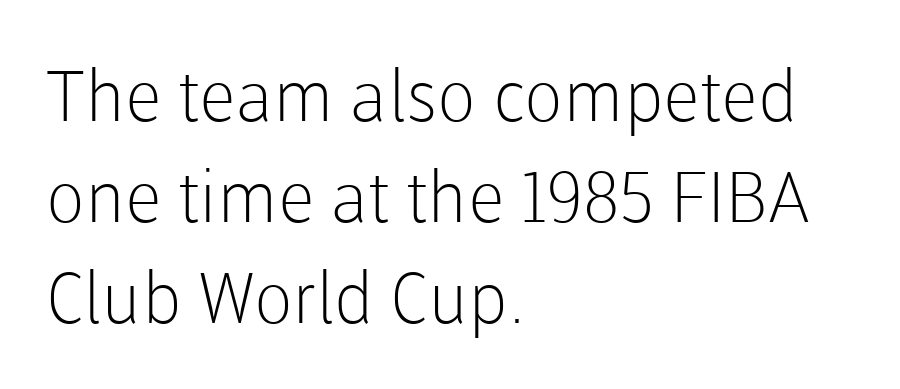
Q: Is the text bold? A: No.
Q: Is the text italic (slanted)? A: No, it is upright.
Q: Is the typeface a serif or a sans-serif typeface? A: Sans-serif.
Q: Is the text underlined? A: No.
Q: How is the paragraph aligned? A: Left-aligned.
Q: Is the spacing between letters normal or unusually wide? A: Normal.
Q: Is the spacing between lines tight, normal or loose? A: Normal.
Q: Width (condensed, normal, or wide)? A: Normal.
Q: Stroke contrast? A: Low.
Q: x-height? A: Medium.
Q: Monospaced? A: No.
